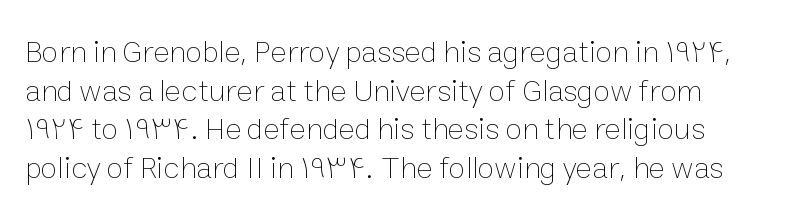
{"italic": "no", "bold": "no", "weight": "thin", "width": "normal", "stroke_contrast": "low", "x_height": "medium", "monospaced": "no", "underline": "no", "line_spacing": "normal", "line_spacing_ratio": 1.25, "letter_spacing": "normal", "letter_spacing_em": 0.0, "glyph_px": 31}
